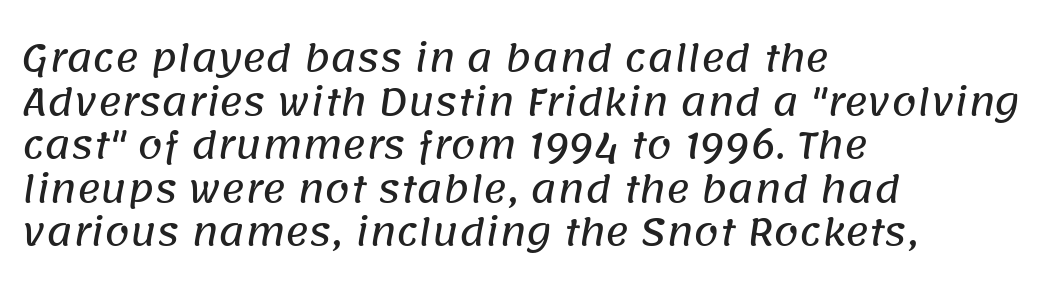
{"serif": "no", "width": "normal", "stroke_contrast": "low", "x_height": "large", "monospaced": "no", "underline": "no", "align": "left", "line_spacing_ratio": 1.21, "letter_spacing": "normal", "letter_spacing_em": 0.0, "glyph_px": 36}
